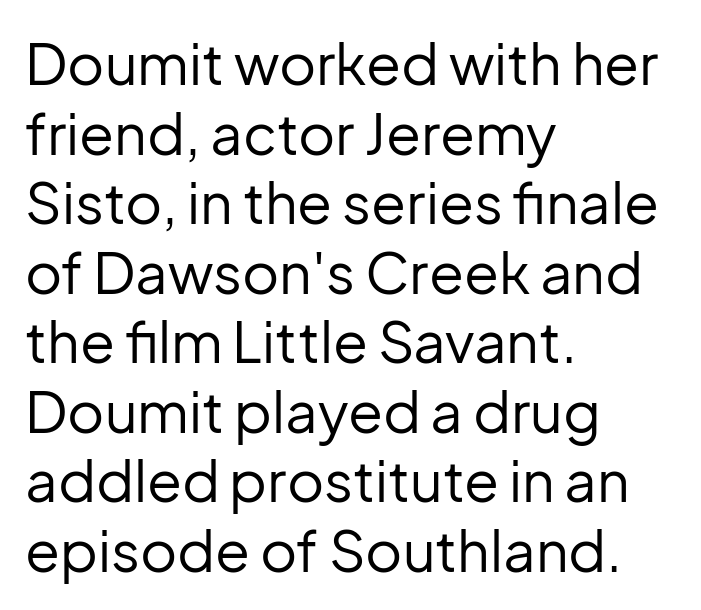
{"serif": "no", "italic": "no", "bold": "no", "weight": "regular", "width": "normal", "stroke_contrast": "low", "x_height": "medium", "monospaced": "no", "underline": "no", "align": "left", "line_spacing_ratio": 1.22, "letter_spacing": "normal", "letter_spacing_em": 0.0, "glyph_px": 57}
